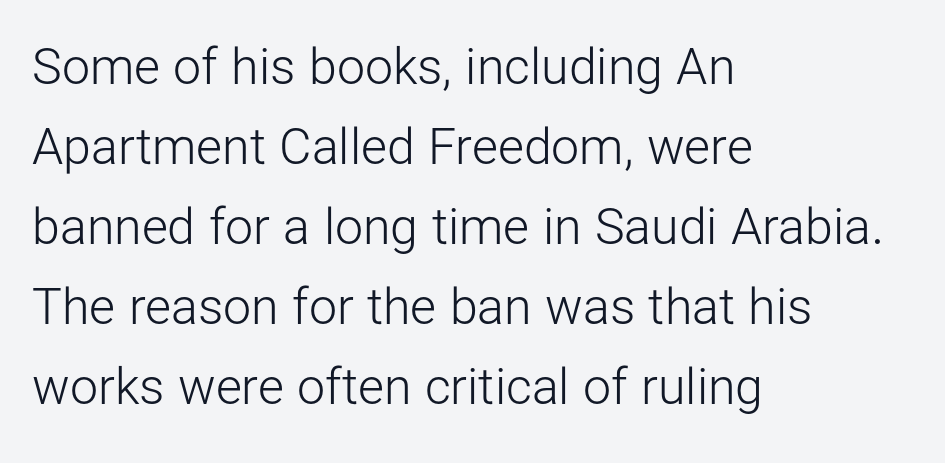
{"serif": "no", "italic": "no", "bold": "no", "weight": "light", "width": "normal", "stroke_contrast": "low", "x_height": "medium", "monospaced": "no", "underline": "no", "align": "left", "line_spacing": "normal", "line_spacing_ratio": 1.6, "letter_spacing": "normal", "letter_spacing_em": 0.0, "glyph_px": 50}
